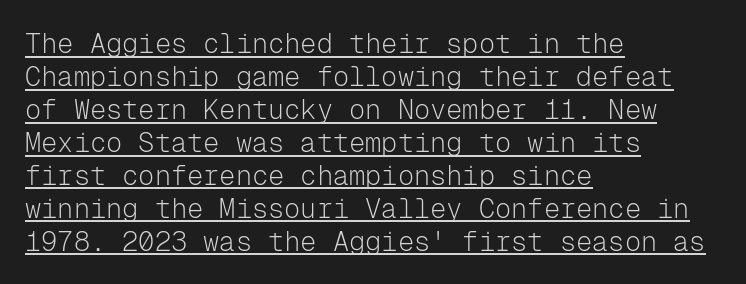
The image shows 27 px text type, upright; set left-aligned, line spacing 1.22x, normal letter spacing, underlined.
